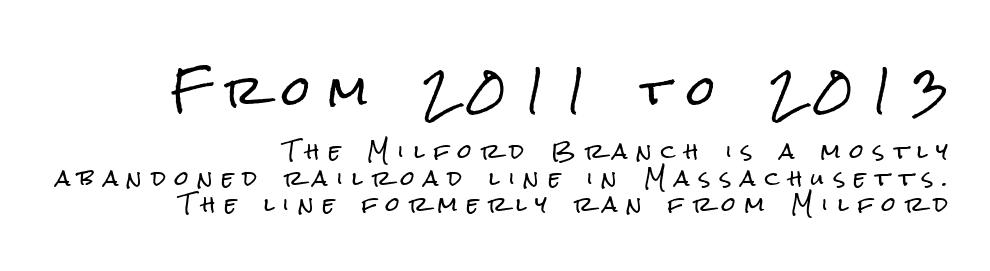
{"serif": "no", "italic": "no", "width": "condensed", "stroke_contrast": "low", "x_height": "medium", "monospaced": "no", "underline": "no", "align": "right", "line_spacing": "normal", "line_spacing_ratio": 1.33, "letter_spacing": "wide", "letter_spacing_em": 0.47, "larger_block": "first", "size_ratio": 2.0, "glyph_px": 40}
